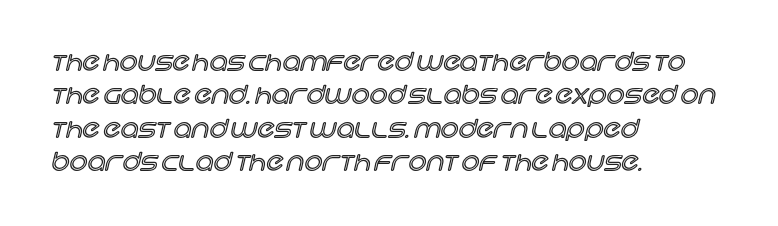
Q: Is the text italic (slanted)? A: Yes.
Q: Is the text underlined? A: No.
Q: How is the paragraph aligned? A: Left-aligned.
Q: Is the spacing between letters normal or unusually wide? A: Normal.
Q: Is the spacing between lines tight, normal or loose? A: Normal.
